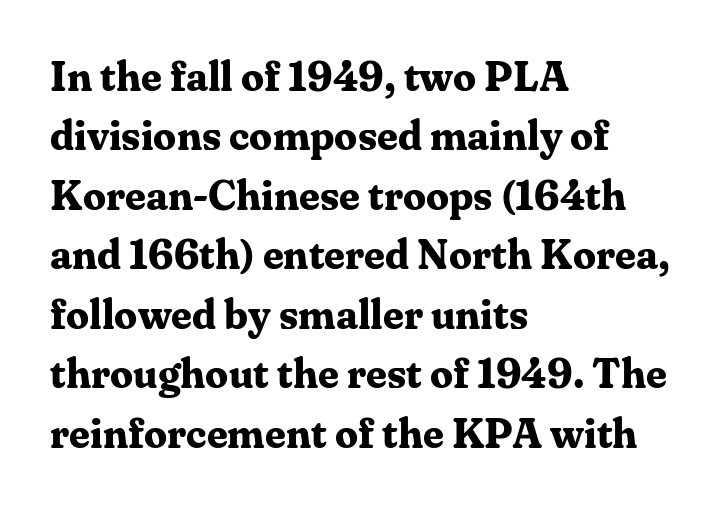
{"serif": "yes", "italic": "no", "bold": "yes", "weight": "bold", "width": "normal", "stroke_contrast": "medium", "x_height": "medium", "monospaced": "no", "underline": "no", "align": "left", "line_spacing": "normal", "line_spacing_ratio": 1.45, "letter_spacing": "normal", "letter_spacing_em": 0.0, "glyph_px": 41}
